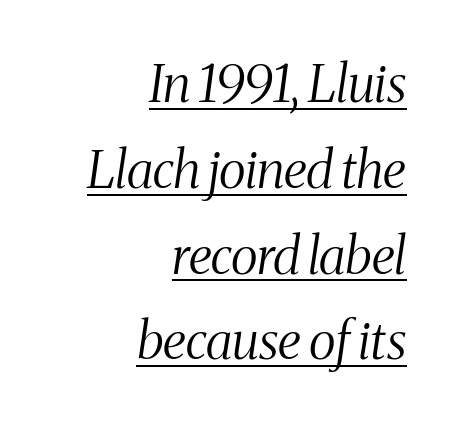
The rendering uses a moderate line-height, typical for paragraphs. The face used here is rendered with its standard letterfit. Stem width sits at or under what a default text font uses. The letters advance in unequal steps, a hallmark of proportional type. Look at the bottom of the vertical strokes: they flare into serifs here. Notice how the passage keeps a crisp vertical edge on the right only.
